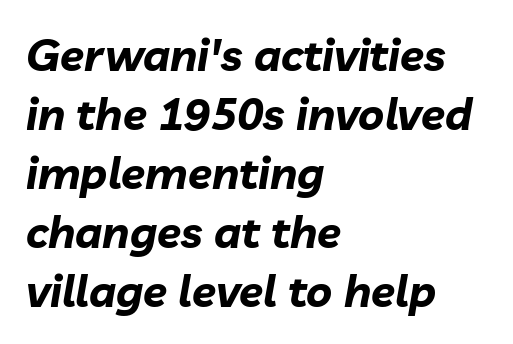
The image shows 44 px bold type, italic (leaning right); set left-aligned, normal line spacing (1.34x), normal letter spacing, not underlined; low stroke contrast and a medium x-height.
